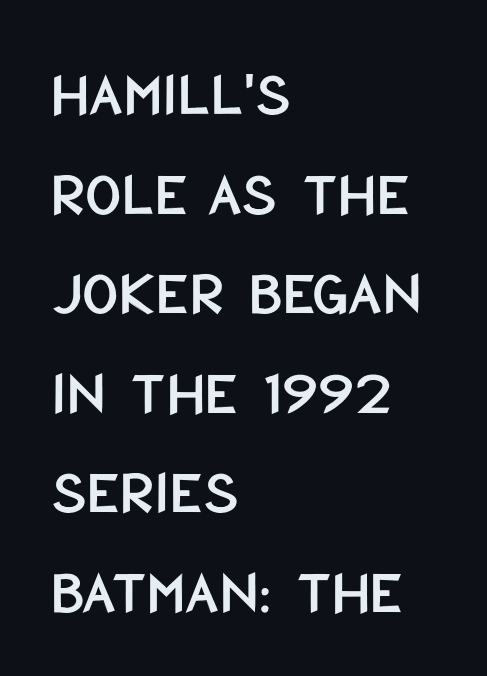
{"serif": "no", "italic": "no", "width": "condensed", "stroke_contrast": "low", "x_height": "large", "monospaced": "no", "underline": "no", "align": "left", "line_spacing": "normal", "line_spacing_ratio": 1.58, "letter_spacing": "normal", "letter_spacing_em": 0.0, "glyph_px": 63}
